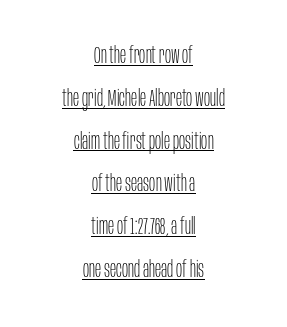
These lines keep a tight, regular rhythm from letter to letter. If you drew a line through each stem, it would be perfectly vertical. The words here are underlined. Heaviness? Minimal to ordinary, like unemphasized prose.
